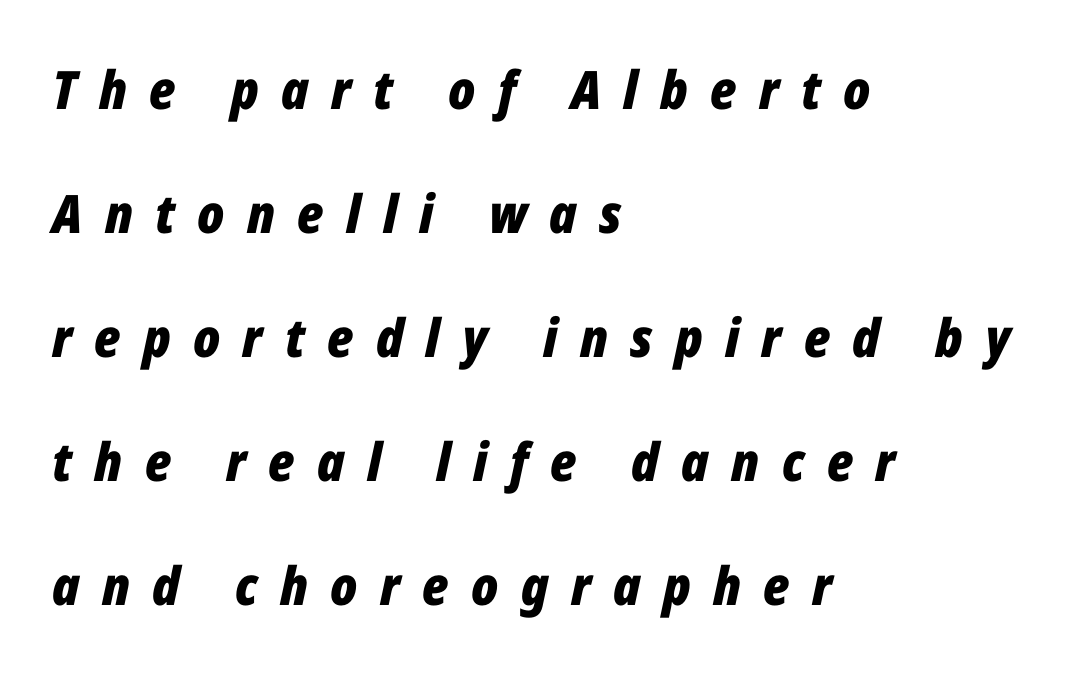
{"italic": "yes", "lean": "right", "slant_degrees": 12, "bold": "yes", "weight": "bold", "width": "condensed", "stroke_contrast": "low", "x_height": "medium", "monospaced": "no", "underline": "no", "align": "left", "line_spacing": "loose", "line_spacing_ratio": 2.34, "letter_spacing": "wide", "letter_spacing_em": 0.42, "glyph_px": 53}
